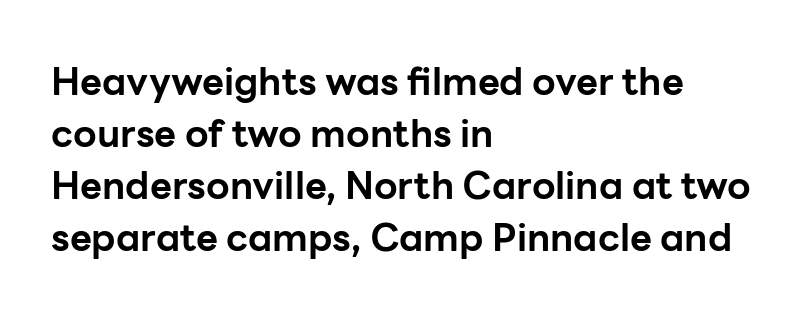
The image shows 38 px bold sans-serif type, upright; set left-aligned, normal line spacing (1.37x), normal letter spacing, not underlined; low stroke contrast and a medium x-height.
